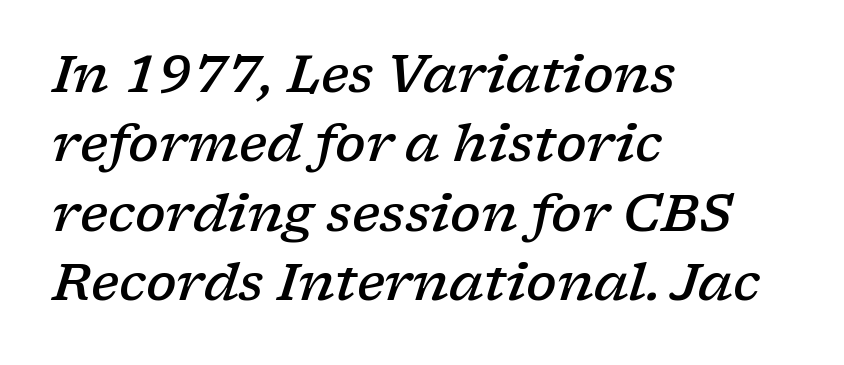
These lines are rendered in a variable-pitch font. The passage shown has conventional tracking throughout. The rendering applies a slant to the glyphs. The typesetting leans somewhat heavy: a semibold.
